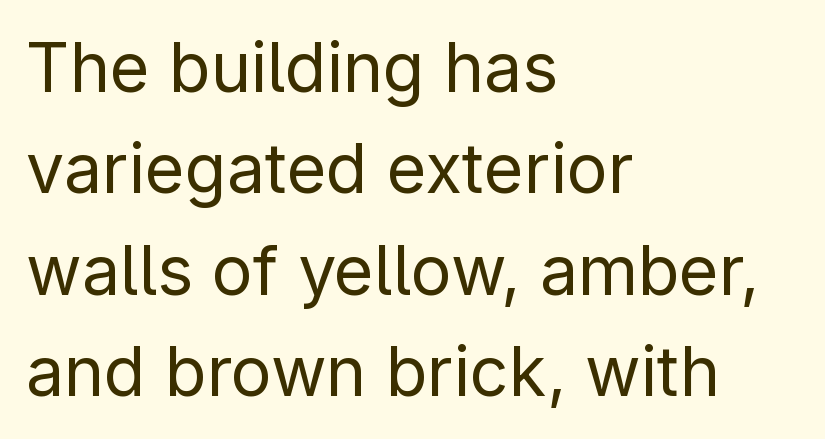
Q: Is the text bold? A: No.
Q: Is the text italic (slanted)? A: No, it is upright.
Q: Is the typeface a serif or a sans-serif typeface? A: Sans-serif.
Q: Is the text underlined? A: No.
Q: How is the paragraph aligned? A: Left-aligned.
Q: Is the spacing between letters normal or unusually wide? A: Normal.
Q: Is the spacing between lines tight, normal or loose? A: Normal.
Q: Width (condensed, normal, or wide)? A: Normal.
Q: Stroke contrast? A: Low.
Q: x-height? A: Medium.
Q: Monospaced? A: No.
